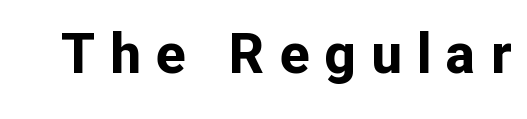
Q: Is the text bold? A: Yes.
Q: Is the text italic (slanted)? A: No, it is upright.
Q: Is the typeface a serif or a sans-serif typeface? A: Sans-serif.
Q: Is the text underlined? A: No.
Q: Is the spacing between letters normal or unusually wide? A: Unusually wide.
Q: Width (condensed, normal, or wide)? A: Normal.
Q: Stroke contrast? A: Low.
Q: x-height? A: Medium.
Q: Monospaced? A: No.
